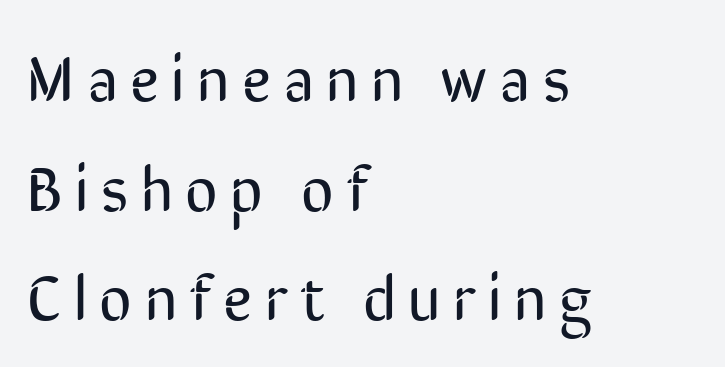
The image shows 63 px regular-weight, condensed sans-serif type, upright; set left-aligned, line spacing 1.74x, unusually wide letter spacing (+0.2 em), not underlined; low stroke contrast and a medium x-height.
